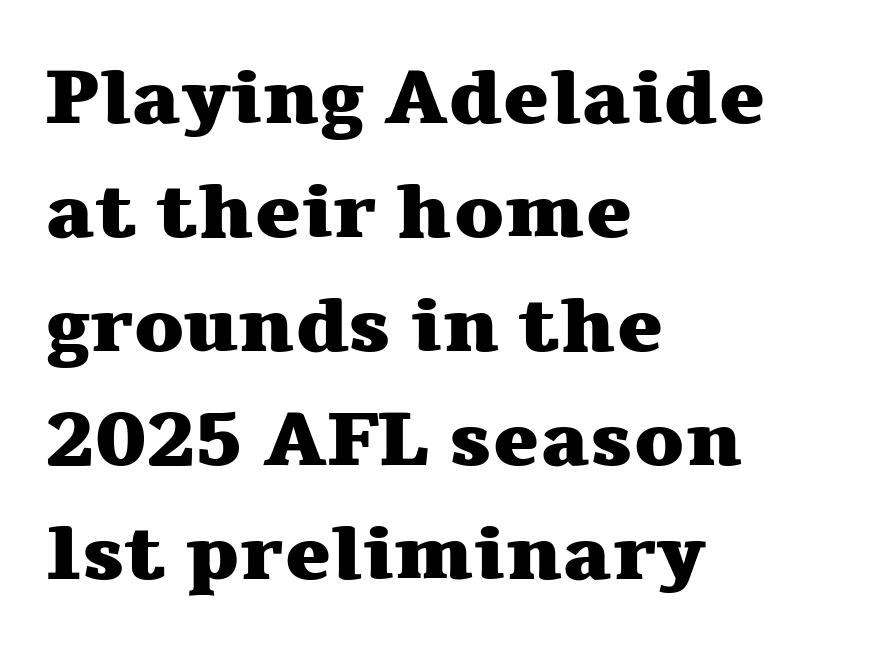
{"serif": "yes", "italic": "no", "bold": "yes", "weight": "heavy", "width": "wide", "stroke_contrast": "medium", "x_height": "medium", "monospaced": "no", "underline": "no", "align": "left", "line_spacing": "normal", "line_spacing_ratio": 1.46, "letter_spacing": "normal", "letter_spacing_em": 0.0, "glyph_px": 78}
